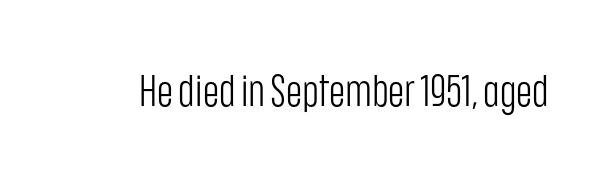
The image shows 44 px light, condensed sans-serif type, upright; set normal letter spacing, not underlined; low stroke contrast and a large x-height.
